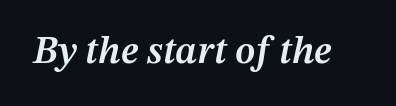
Q: Is the text bold? A: Semi-bold.
Q: Is the text italic (slanted)? A: Yes, it leans right by about 12 degrees.
Q: Is the text underlined? A: No.
Q: Is the spacing between letters normal or unusually wide? A: Normal.
Q: Width (condensed, normal, or wide)? A: Normal.
Q: Stroke contrast? A: Medium.
Q: x-height? A: Medium.
Q: Monospaced? A: No.
